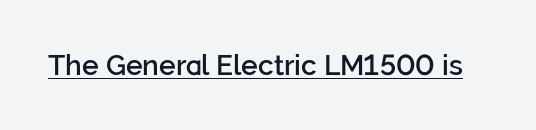
Q: Is the text bold? A: Semi-bold.
Q: Is the text italic (slanted)? A: No, it is upright.
Q: Is the typeface a serif or a sans-serif typeface? A: Sans-serif.
Q: Is the text underlined? A: Yes.
Q: Is the spacing between letters normal or unusually wide? A: Normal.
Q: Width (condensed, normal, or wide)? A: Normal.
Q: Stroke contrast? A: Low.
Q: x-height? A: Medium.
Q: Monospaced? A: No.
